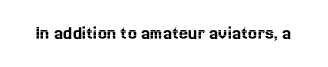
These lines keep a tight, regular rhythm from letter to letter. Unmarked baselines from the first word to the last. Italic: no, the glyphs are upright roman.
